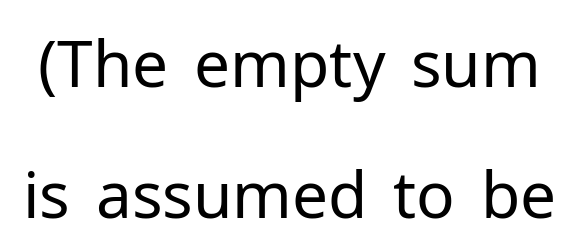
Q: Is the text bold? A: No.
Q: Is the text italic (slanted)? A: No, it is upright.
Q: Is the typeface a serif or a sans-serif typeface? A: Sans-serif.
Q: Is the text underlined? A: No.
Q: Is the spacing between letters normal or unusually wide? A: Normal.
Q: Is the spacing between lines tight, normal or loose? A: Loose.
Q: Width (condensed, normal, or wide)? A: Normal.
Q: Stroke contrast? A: Low.
Q: x-height? A: Medium.
Q: Monospaced? A: No.
